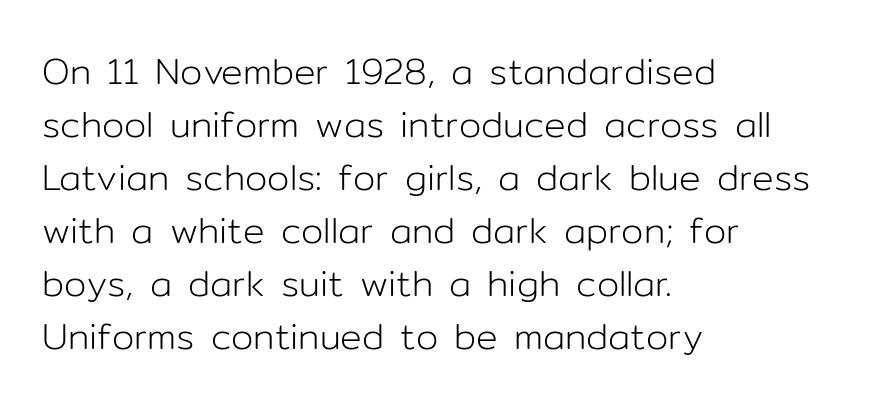
{"serif": "no", "italic": "no", "bold": "no", "weight": "light", "width": "normal", "stroke_contrast": "low", "x_height": "medium", "monospaced": "no", "underline": "no", "align": "left", "line_spacing": "normal", "line_spacing_ratio": 1.47, "letter_spacing": "normal", "letter_spacing_em": 0.0, "glyph_px": 36}
